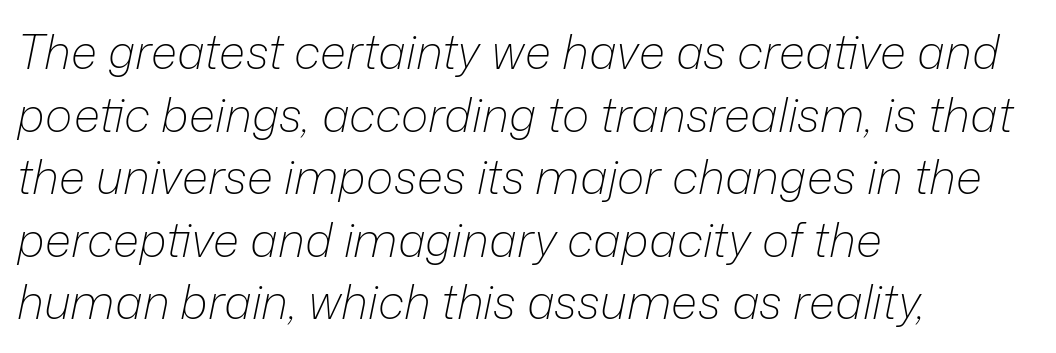
Q: Is the text bold? A: No.
Q: Is the text italic (slanted)? A: Yes, it leans right by about 12 degrees.
Q: Is the text underlined? A: No.
Q: How is the paragraph aligned? A: Left-aligned.
Q: Is the spacing between letters normal or unusually wide? A: Normal.
Q: Is the spacing between lines tight, normal or loose? A: Normal.
Q: Width (condensed, normal, or wide)? A: Normal.
Q: Stroke contrast? A: Low.
Q: x-height? A: Medium.
Q: Monospaced? A: No.
